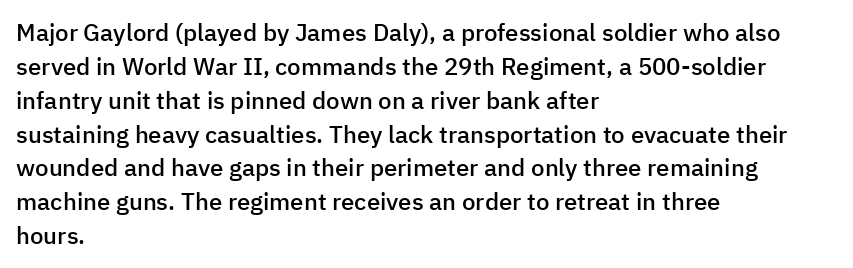
Does the weight exceed regular? Yes, but only to semibold. The glyphs are unaccompanied by any horizontal stroke below them. Line starts are locked; line ends wander. Leading: standard.
